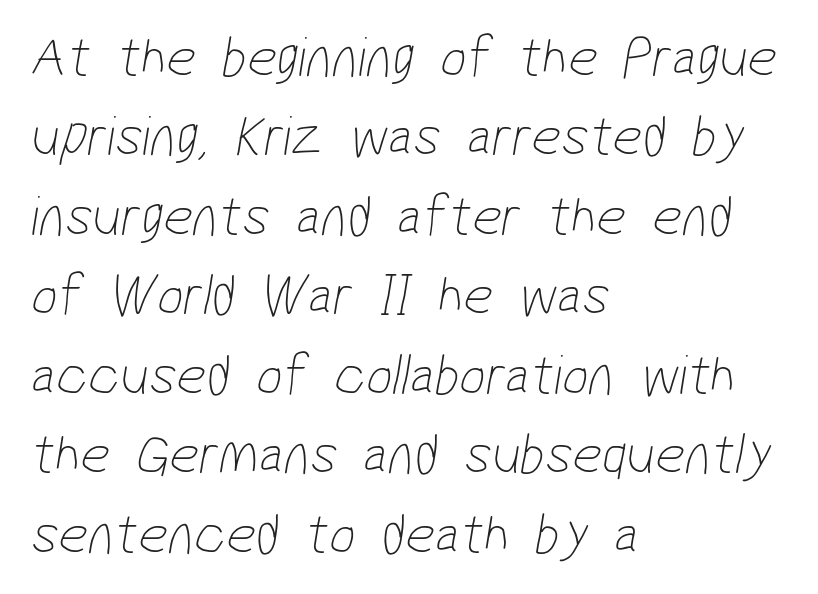
The image shows 58 px thin, condensed sans-serif type; set left-aligned, normal line spacing (1.37x), normal letter spacing, not underlined; low stroke contrast and a medium x-height.
